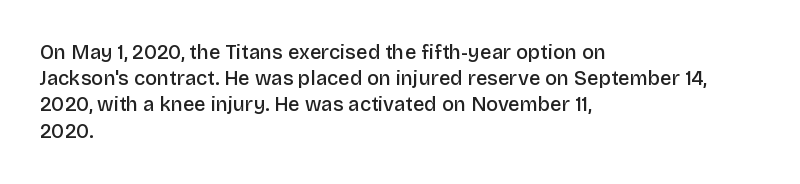
Q: Is the text bold? A: Semi-bold.
Q: Is the text italic (slanted)? A: No, it is upright.
Q: Is the text underlined? A: No.
Q: How is the paragraph aligned? A: Left-aligned.
Q: Is the spacing between letters normal or unusually wide? A: Normal.
Q: Is the spacing between lines tight, normal or loose? A: Normal.
